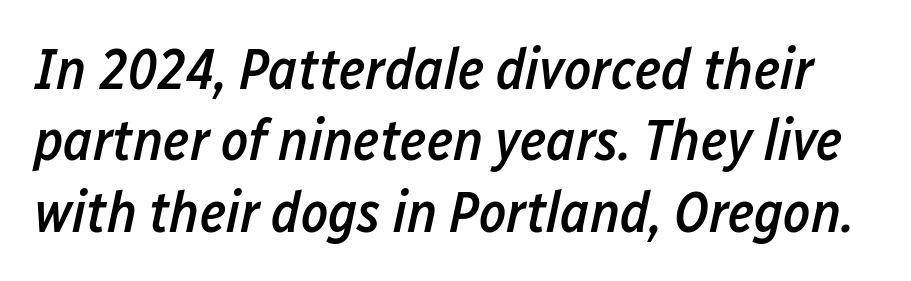
The image shows 58 px semibold, condensed type, italic (leaning right); set line spacing 1.23x, normal letter spacing, not underlined; low stroke contrast and a medium x-height.
